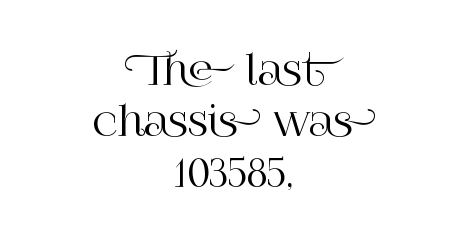
{"serif": "yes", "italic": "no", "width": "normal", "stroke_contrast": "high", "x_height": "large", "monospaced": "no", "underline": "no", "align": "center", "line_spacing": "normal", "line_spacing_ratio": 1.27, "letter_spacing": "normal", "letter_spacing_em": 0.0, "glyph_px": 40}
